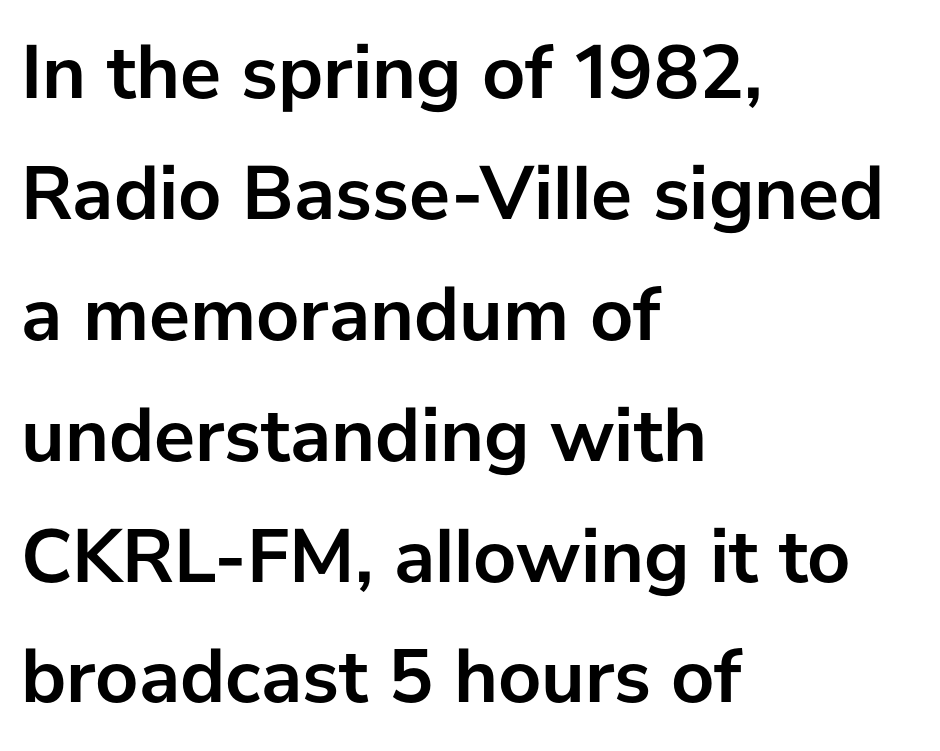
The image shows 77 px semibold sans-serif type, upright; set left-aligned, normal line spacing (1.57x), normal letter spacing, not underlined; low stroke contrast and a medium x-height.
